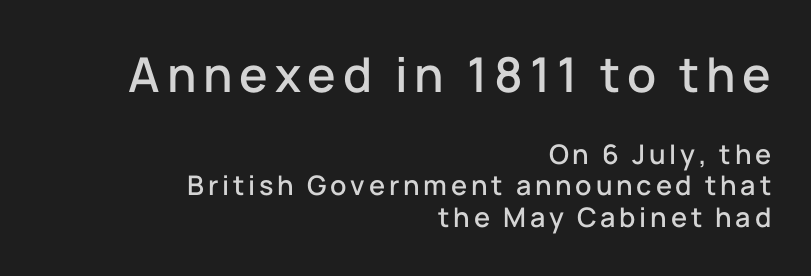
Type style note: lacks serifs. Is there any slant? The stems are plumb. These lines are rendered in a variable-pitch font. Quick note: underline off. The lines in this sample share a right terminus and differ only in where they begin.
